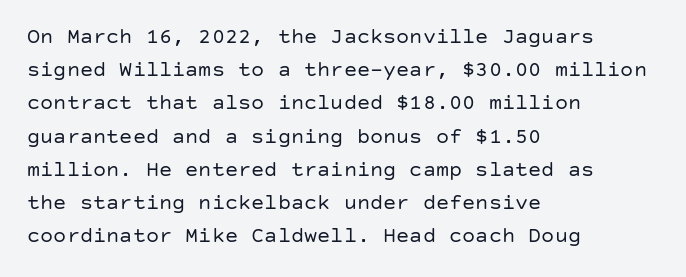
Tall strokes in this sample are plumb rather than angled. Weight: regular or lighter. Tracking value appears to be zero — textbook default spacing. The passage shown stacks its lines at a standard gap. The lines in this sample share a left origin and differ only in where they stop. Anything drawn beneath the words? Only blank space.
